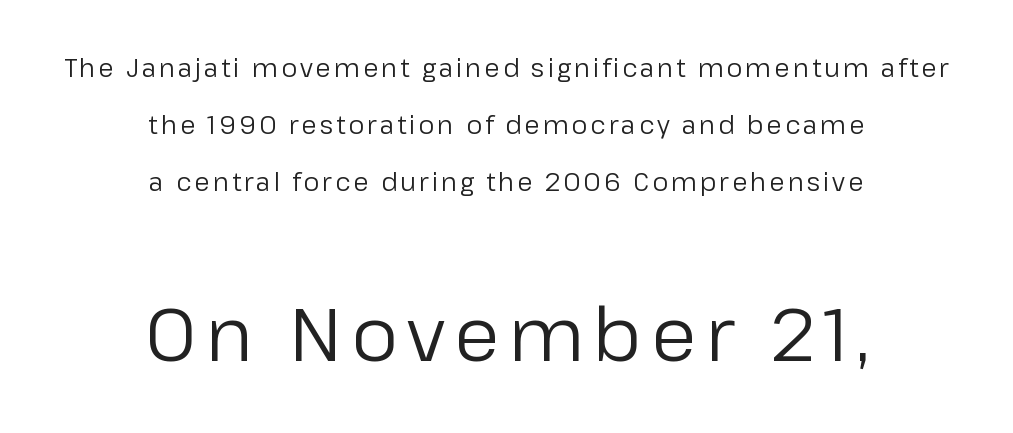
The image shows 74 px regular-weight sans-serif type, upright; set centered, loose line spacing (2.29x), not underlined; the second (bottom) block is 2.96x larger; low stroke contrast and a medium x-height.
